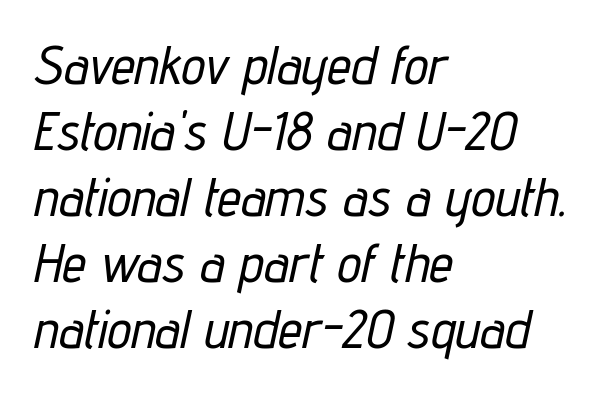
Q: Is the text italic (slanted)? A: Yes, it leans right by about 12 degrees.
Q: Is the text underlined? A: No.
Q: How is the paragraph aligned? A: Left-aligned.
Q: Is the spacing between letters normal or unusually wide? A: Normal.
Q: Width (condensed, normal, or wide)? A: Condensed.
Q: Stroke contrast? A: Low.
Q: x-height? A: Medium.
Q: Monospaced? A: No.
